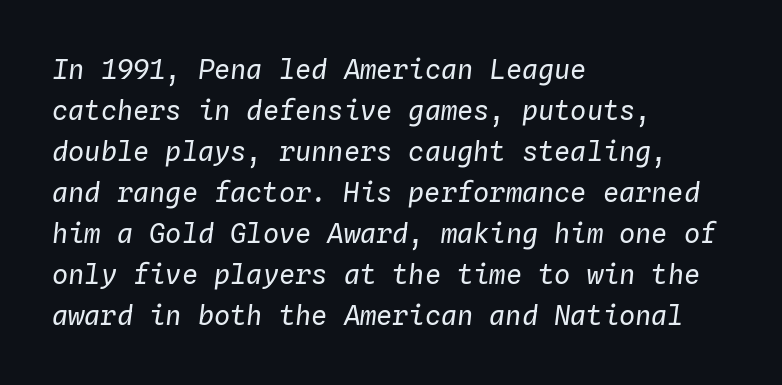
The image shows 27 px text type, italic (leaning right); set left-aligned, normal line spacing (1.52x), normal letter spacing, not underlined.
